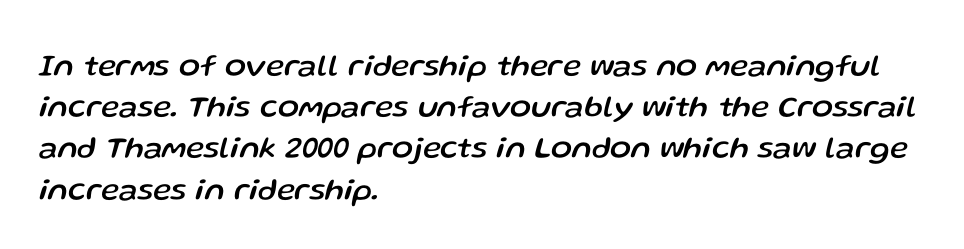
A student would call this left alignment; a typographer would say flush left, rag right. The letters advance in unequal steps, a hallmark of proportional type. Type without underlining. Does extra space separate the letters? No, they use regular spacing.
